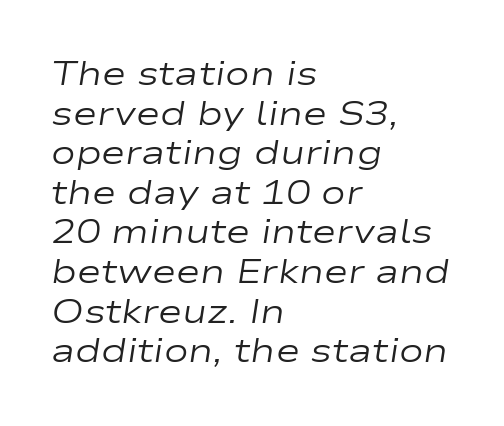
The image shows 33 px regular-weight, wide type, italic (leaning right); set left-aligned, line spacing 1.2x, normal letter spacing, not underlined; low stroke contrast and a medium x-height.
